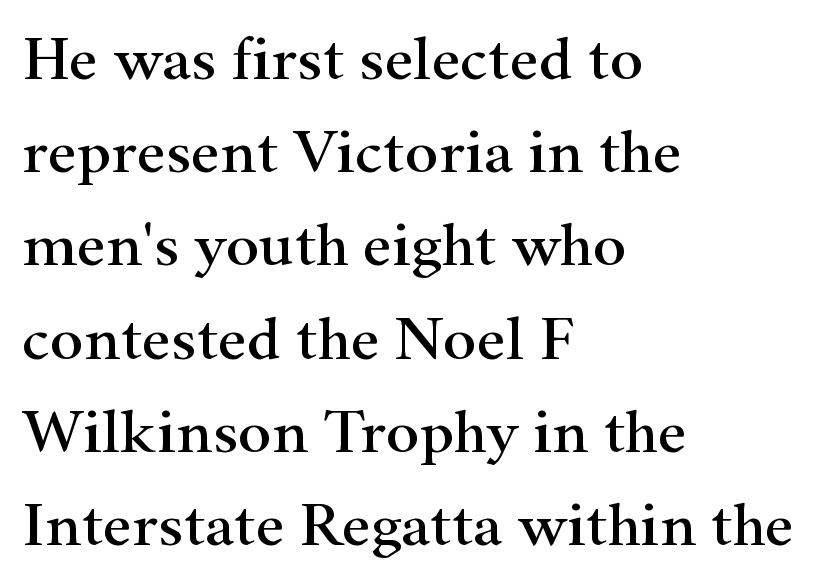
The image shows 63 px wide serif type, upright; set left-aligned, normal line spacing (1.48x), normal letter spacing, not underlined; high stroke contrast and a small x-height.
